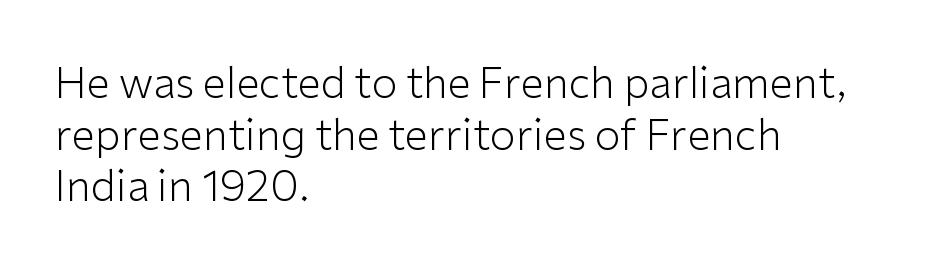
These lines were composed using upright roman letters. Bare-footed words on every line. No chunkiness to these letters — they're not bold. Each letter keeps its own natural width here, so spacing adapts to shape.
